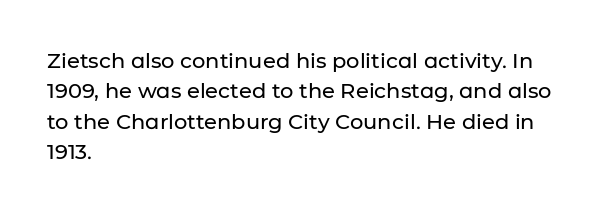
Q: Is the text italic (slanted)? A: No, it is upright.
Q: Is the text underlined? A: No.
Q: How is the paragraph aligned? A: Left-aligned.
Q: Is the spacing between letters normal or unusually wide? A: Normal.
Q: Is the spacing between lines tight, normal or loose? A: Normal.
